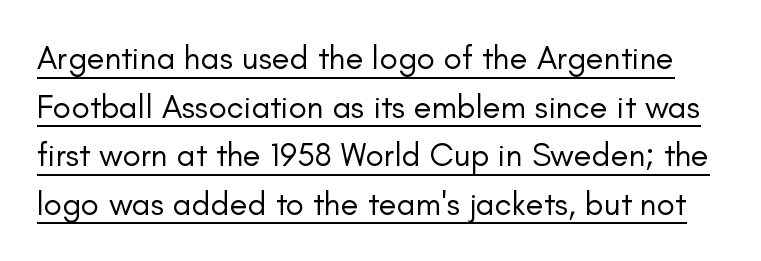
The image shows 33 px regular-weight sans-serif type, upright; set normal line spacing (1.47x), normal letter spacing, underlined; low stroke contrast and a small x-height.
